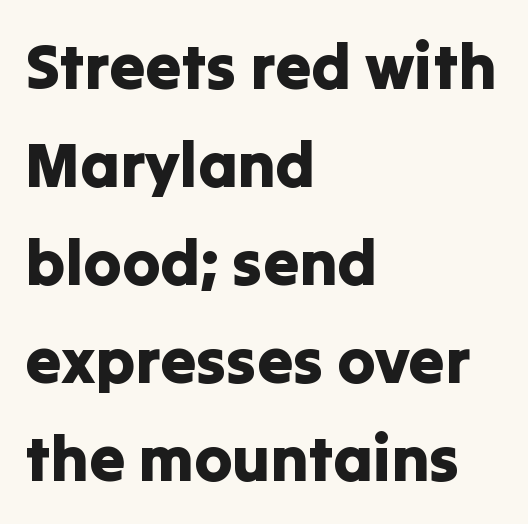
Q: Is the text italic (slanted)? A: No, it is upright.
Q: Is the typeface a serif or a sans-serif typeface? A: Sans-serif.
Q: Is the text underlined? A: No.
Q: How is the paragraph aligned? A: Left-aligned.
Q: Is the spacing between letters normal or unusually wide? A: Normal.
Q: Is the spacing between lines tight, normal or loose? A: Normal.
Q: Width (condensed, normal, or wide)? A: Normal.
Q: Stroke contrast? A: Low.
Q: x-height? A: Medium.
Q: Monospaced? A: No.
